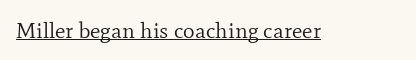
Q: Is the text bold? A: No.
Q: Is the text italic (slanted)? A: No, it is upright.
Q: Is the text underlined? A: Yes.
Q: Is the spacing between letters normal or unusually wide? A: Normal.
